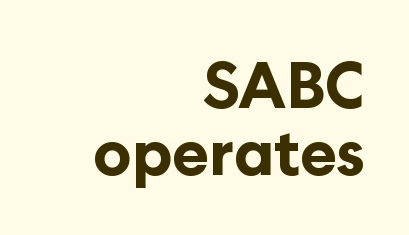
Heavy-handed strokes throughout: this text is bold. Varying glyph widths throughout — classic text-font behaviour. The text block is weighted toward the right margin, trailing off unevenly leftward. Whoever set this chose condensed vertical rhythm over breathing room. Clear beneath every line of the passage.
